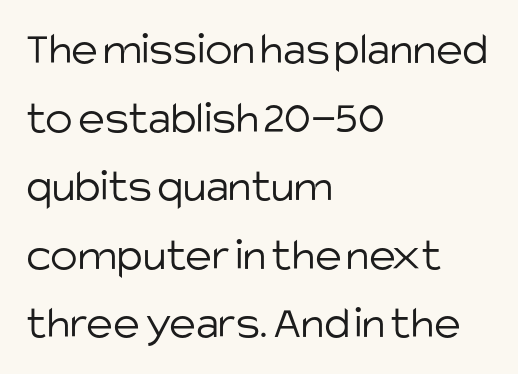
Q: Is the text bold? A: No.
Q: Is the text italic (slanted)? A: No, it is upright.
Q: Is the typeface a serif or a sans-serif typeface? A: Sans-serif.
Q: Is the text underlined? A: No.
Q: How is the paragraph aligned? A: Left-aligned.
Q: Is the spacing between letters normal or unusually wide? A: Normal.
Q: Is the spacing between lines tight, normal or loose? A: Normal.
Q: Width (condensed, normal, or wide)? A: Normal.
Q: Stroke contrast? A: Low.
Q: x-height? A: Large.
Q: Monospaced? A: No.
